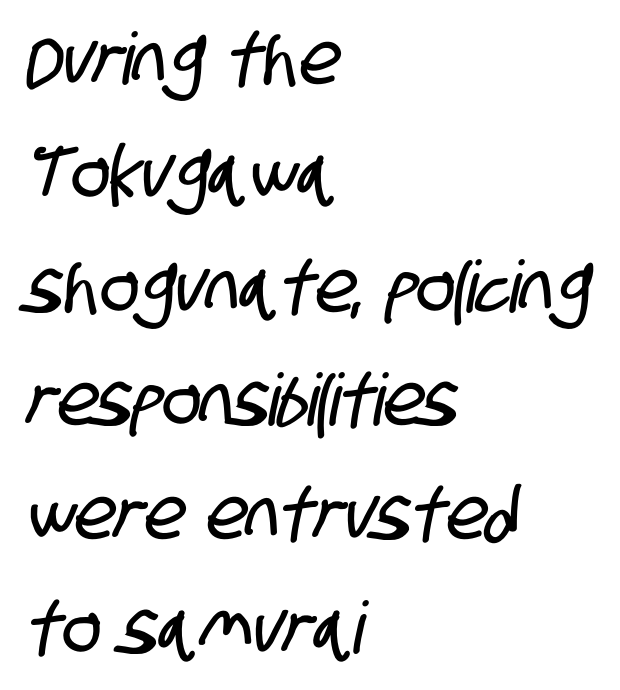
Think of a printed novel: that variable character pitch is what you see here. What's the leading like? Ordinary, nothing unusual. Unlike a traditional serif, this face leaves its strokes unadorned. A clean baseline with only descenders dipping below it. Teacher's note: observe the even left margin — that is flush-left alignment.
